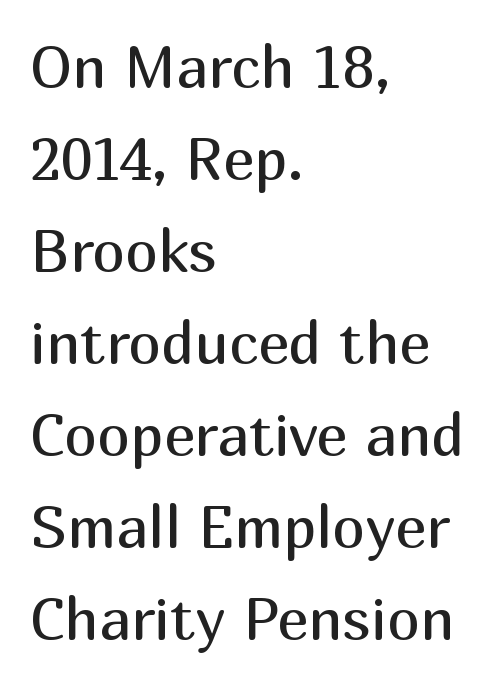
The image shows 59 px regular-weight sans-serif type, upright; set left-aligned, normal line spacing (1.56x), normal letter spacing, not underlined; medium stroke contrast and a medium x-height.
